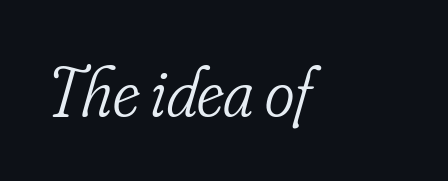
{"serif": "yes", "italic": "yes", "lean": "right", "slant_degrees": 16, "bold": "no", "weight": "light", "width": "condensed", "stroke_contrast": "low", "x_height": "small", "monospaced": "no", "underline": "no", "align": "left", "letter_spacing": "normal", "letter_spacing_em": 0.0, "glyph_px": 71}
